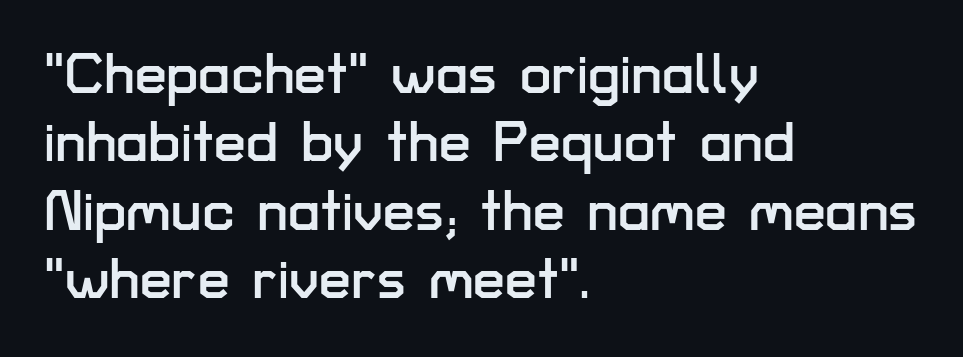
The face used here is a sans, in the tradition of grotesques and geometrics. Character widths vary here, with narrow letters taking less room than wide ones. These lines stack with their left ends in a neat column. In terms of posture, this sample is upright. Default kerning and tracking; the words read as compact shapes.
